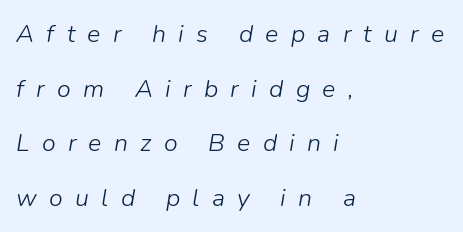
Summary of weight: not heavy and not bold. The font's italic variant was chosen for this text. Regarding leading, the lines here are spaced well apart. Anything drawn beneath the words? Only blank space. Tracking here is generous; glyphs stand well apart from one another. The rendering anchors every line to the left-hand side.
